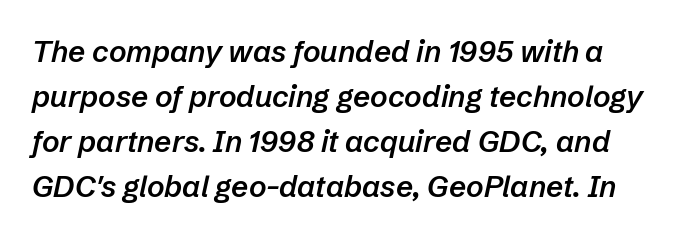
{"italic": "yes", "lean": "right", "slant_degrees": 12, "bold": "semi", "weight": "semibold", "width": "normal", "stroke_contrast": "low", "x_height": "medium", "monospaced": "no", "underline": "no", "line_spacing": "normal", "line_spacing_ratio": 1.5, "letter_spacing": "normal", "letter_spacing_em": 0.0, "glyph_px": 30}
